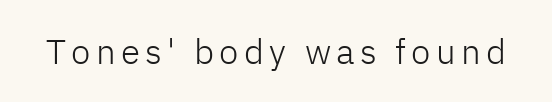
The font is comparable to plain body text, perhaps lighter. Descenders hang freely into open space. The text was rendered using a sans face with plain stroke endings. Character widths vary here, with narrow letters taking less room than wide ones.
